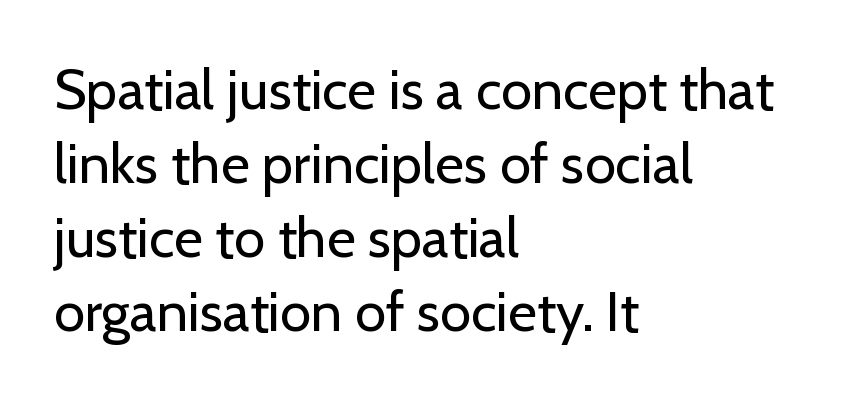
{"serif": "no", "italic": "no", "bold": "no", "weight": "regular", "width": "normal", "stroke_contrast": "low", "x_height": "medium", "monospaced": "no", "underline": "no", "align": "left", "line_spacing": "normal", "line_spacing_ratio": 1.32, "letter_spacing": "normal", "letter_spacing_em": 0.0, "glyph_px": 56}
